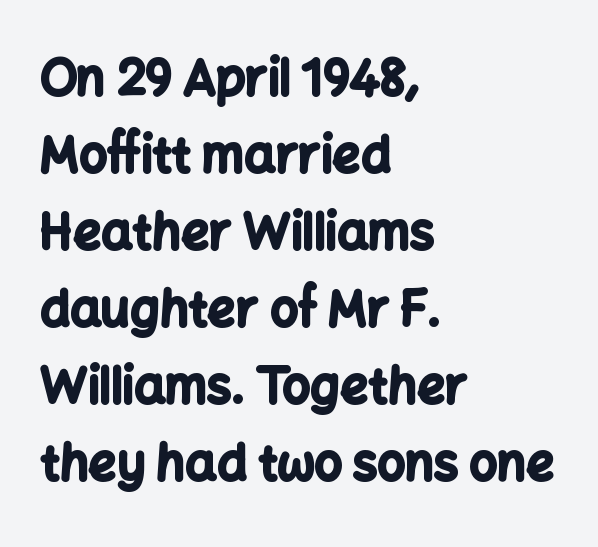
{"serif": "no", "italic": "no", "bold": "yes", "weight": "bold", "width": "normal", "stroke_contrast": "low", "x_height": "medium", "monospaced": "no", "underline": "no", "align": "left", "line_spacing": "normal", "line_spacing_ratio": 1.57, "letter_spacing": "normal", "letter_spacing_em": 0.0, "glyph_px": 49}
